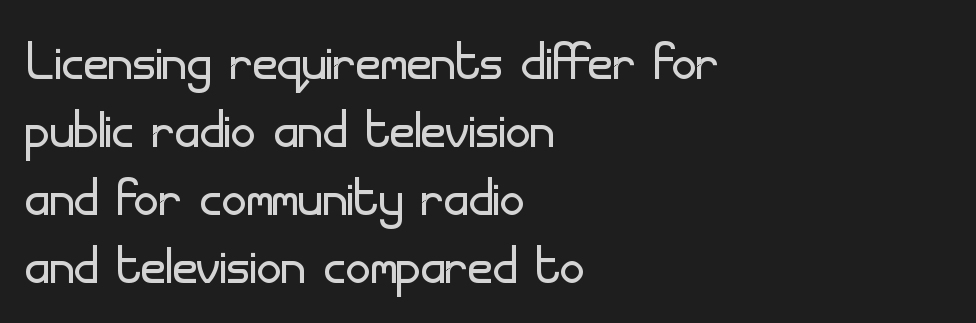
Q: Is the text bold? A: No.
Q: Is the text italic (slanted)? A: No, it is upright.
Q: Is the typeface a serif or a sans-serif typeface? A: Sans-serif.
Q: Is the text underlined? A: No.
Q: How is the paragraph aligned? A: Left-aligned.
Q: Is the spacing between letters normal or unusually wide? A: Normal.
Q: Is the spacing between lines tight, normal or loose? A: Tight.
Q: Width (condensed, normal, or wide)? A: Normal.
Q: Stroke contrast? A: Low.
Q: x-height? A: Small.
Q: Monospaced? A: No.
